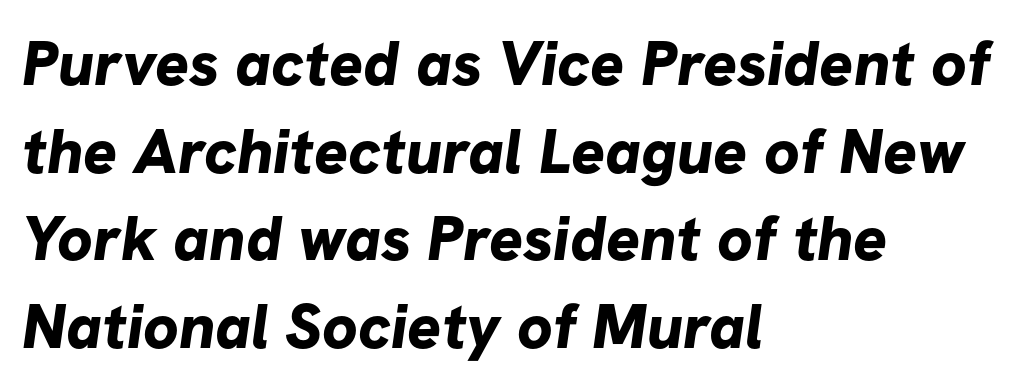
{"serif": "no", "bold": "yes", "weight": "bold", "width": "normal", "stroke_contrast": "low", "x_height": "medium", "monospaced": "no", "underline": "no", "align": "left", "line_spacing": "normal", "line_spacing_ratio": 1.39, "letter_spacing": "normal", "letter_spacing_em": 0.0, "glyph_px": 63}
